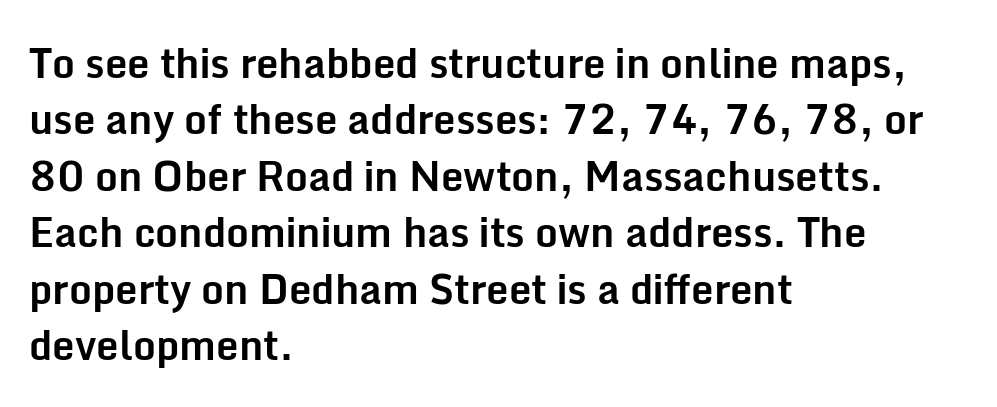
Q: Is the text bold? A: Yes.
Q: Is the text italic (slanted)? A: No, it is upright.
Q: Is the typeface a serif or a sans-serif typeface? A: Sans-serif.
Q: Is the text underlined? A: No.
Q: How is the paragraph aligned? A: Left-aligned.
Q: Is the spacing between letters normal or unusually wide? A: Normal.
Q: Is the spacing between lines tight, normal or loose? A: Normal.
Q: Width (condensed, normal, or wide)? A: Normal.
Q: Stroke contrast? A: Low.
Q: x-height? A: Medium.
Q: Monospaced? A: No.
